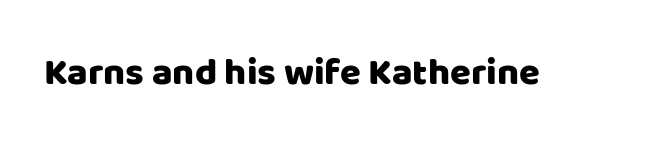
The image shows 38 px sans-serif type, upright; set normal letter spacing, not underlined; low stroke contrast and a large x-height.
